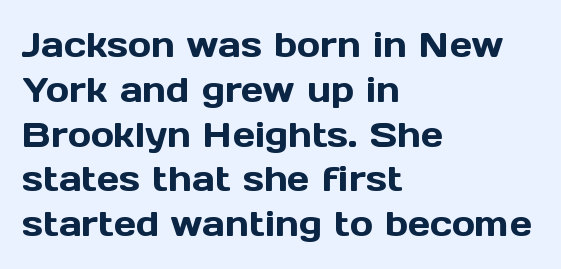
Vertical strokes here are truly vertical. Grotesque or geometric, the face here clearly has no serifs. Caption: multi-line text, flush left, ragged right. Any mark beneath the type? The region is blank. Each word holds together tightly as a unit, with standard inter-letter gaps.
